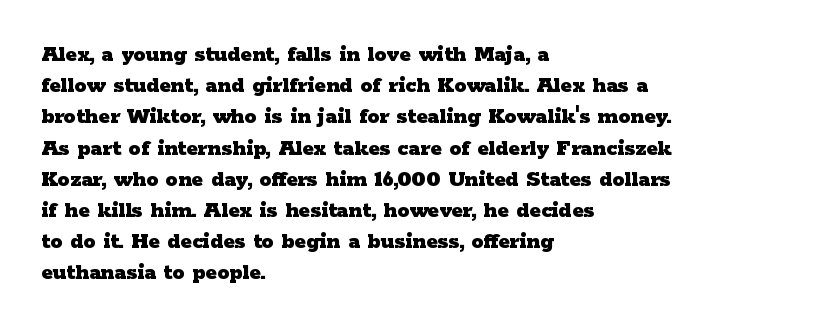
{"italic": "no", "bold": "yes", "underline": "no", "align": "left", "line_spacing": "normal", "line_spacing_ratio": 1.3, "letter_spacing": "normal", "letter_spacing_em": 0.0, "glyph_px": 24}
